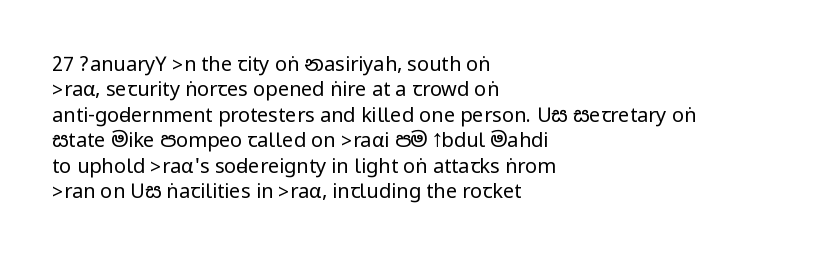
{"italic": "no", "bold": "no", "underline": "no", "align": "left", "line_spacing": "normal", "line_spacing_ratio": 1.27, "letter_spacing": "normal", "letter_spacing_em": 0.0, "glyph_px": 20}
